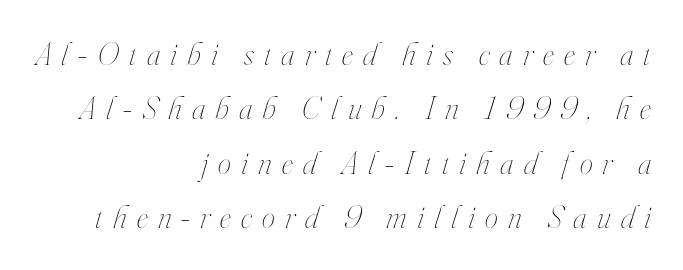
{"italic": "yes", "lean": "right", "slant_degrees": 16, "bold": "no", "weight": "thin", "width": "condensed", "stroke_contrast": "high", "x_height": "small", "monospaced": "no", "underline": "no", "align": "right", "line_spacing": "normal", "line_spacing_ratio": 1.65, "letter_spacing": "wide", "letter_spacing_em": 0.31, "glyph_px": 33}
